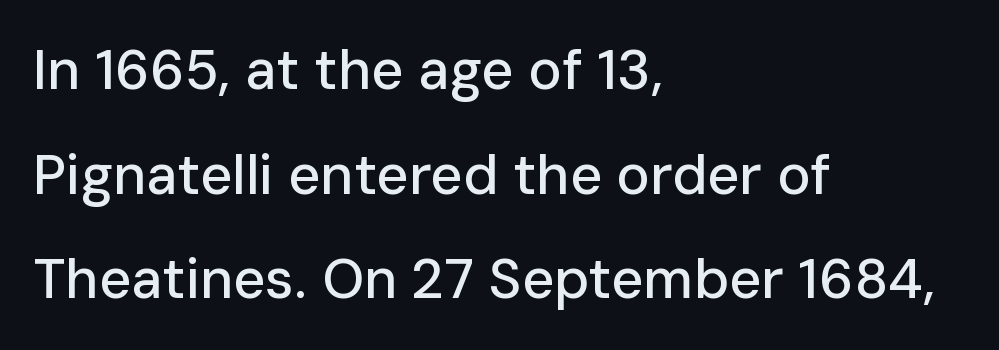
The image shows 56 px sans-serif type, upright; set left-aligned, line spacing 1.87x, normal letter spacing, not underlined; low stroke contrast and a medium x-height.
